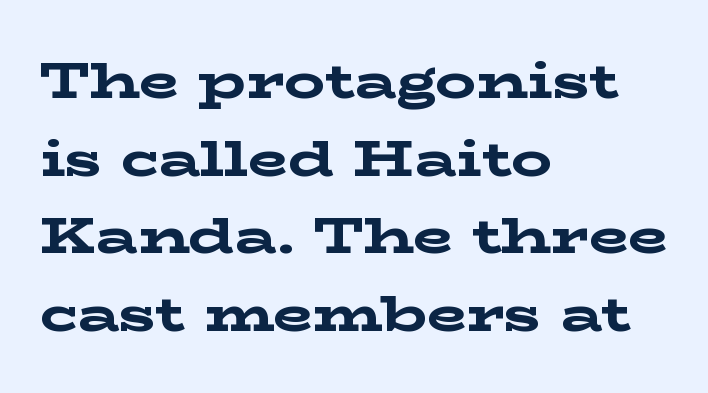
Q: Is the text bold? A: Yes.
Q: Is the text italic (slanted)? A: No, it is upright.
Q: Is the typeface a serif or a sans-serif typeface? A: Serif.
Q: Is the text underlined? A: No.
Q: How is the paragraph aligned? A: Left-aligned.
Q: Is the spacing between letters normal or unusually wide? A: Normal.
Q: Is the spacing between lines tight, normal or loose? A: Normal.
Q: Width (condensed, normal, or wide)? A: Wide.
Q: Stroke contrast? A: Low.
Q: x-height? A: Medium.
Q: Monospaced? A: No.
